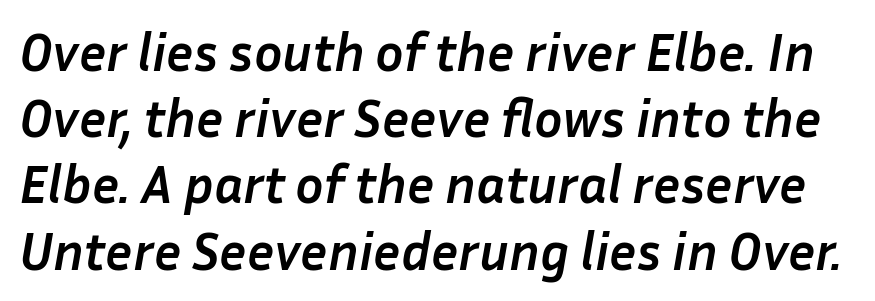
The image shows 53 px semibold type, italic (leaning right); set normal line spacing (1.25x), normal letter spacing, not underlined; low stroke contrast and a medium x-height.
